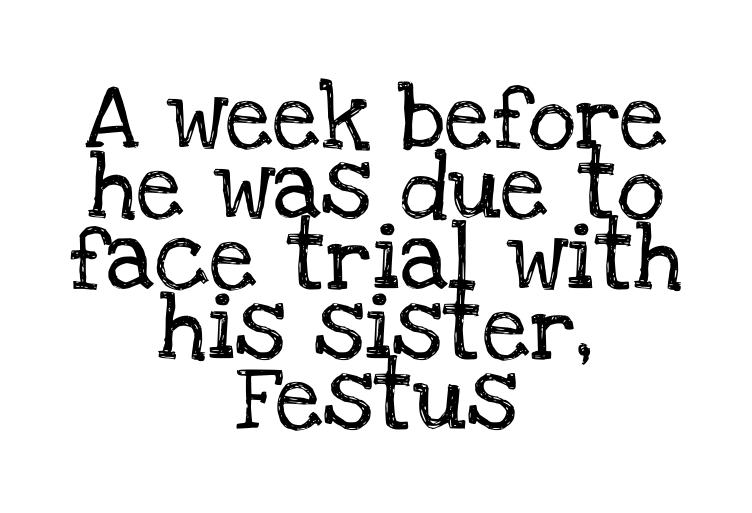
Q: Is the text italic (slanted)? A: No, it is upright.
Q: Is the typeface a serif or a sans-serif typeface? A: Serif.
Q: Is the text underlined? A: No.
Q: How is the paragraph aligned? A: Centered.
Q: Is the spacing between letters normal or unusually wide? A: Normal.
Q: Is the spacing between lines tight, normal or loose? A: Tight.
Q: Width (condensed, normal, or wide)? A: Normal.
Q: Stroke contrast? A: Low.
Q: x-height? A: Large.
Q: Monospaced? A: No.
